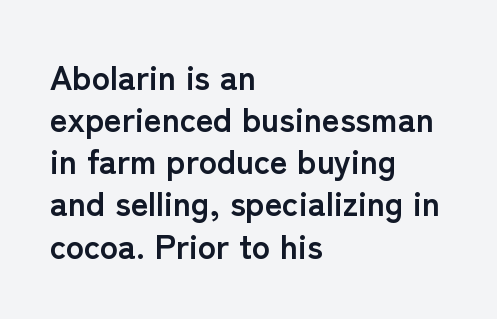
Q: Is the text bold? A: Yes.
Q: Is the text italic (slanted)? A: No, it is upright.
Q: Is the typeface a serif or a sans-serif typeface? A: Sans-serif.
Q: Is the text underlined? A: No.
Q: How is the paragraph aligned? A: Left-aligned.
Q: Is the spacing between letters normal or unusually wide? A: Normal.
Q: Width (condensed, normal, or wide)? A: Normal.
Q: Stroke contrast? A: Low.
Q: x-height? A: Medium.
Q: Monospaced? A: No.
